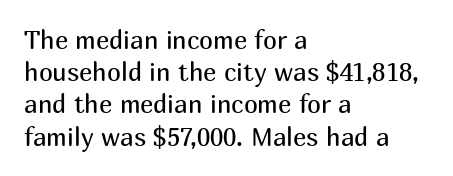
These lines keep a tight, regular rhythm from letter to letter. This sample is left-justified, so line endings fall wherever the words run out. The space between consecutive lines is moderate. Do the letters lean? They stand straight. The passage shown is not underscored anywhere. Stems and bowls with no extra thickness — not bold.
